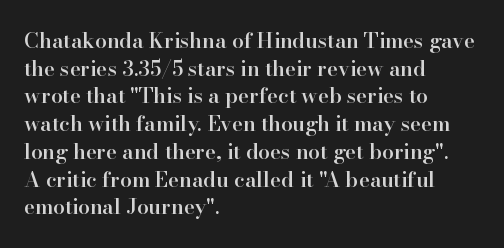
These words are printed semibold, heavier than regular yet not bold. Does the lettering tilt? It doesn't — this is upright. The area under the type is left untouched. Alignment: flush left.
